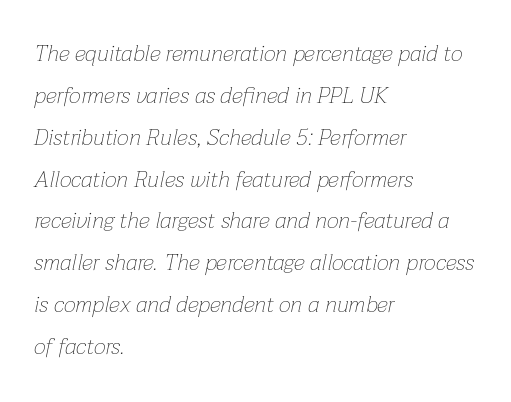
{"italic": "yes", "lean": "right", "slant_degrees": 12, "bold": "no", "underline": "no", "align": "left", "line_spacing_ratio": 1.82, "letter_spacing": "normal", "letter_spacing_em": 0.0, "glyph_px": 23}
